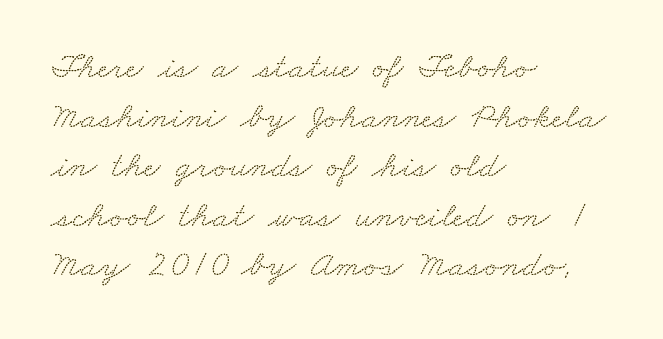
{"serif": "yes", "width": "wide", "stroke_contrast": "low", "x_height": "small", "monospaced": "no", "underline": "no", "align": "left", "line_spacing": "normal", "line_spacing_ratio": 1.34, "letter_spacing": "normal", "letter_spacing_em": 0.0, "glyph_px": 37}
